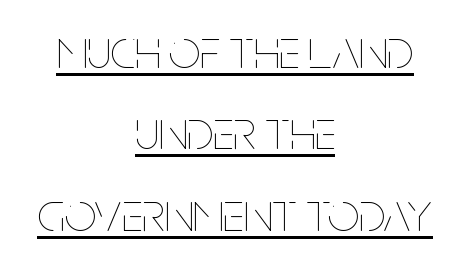
{"italic": "no", "bold": "no", "weight": "thin", "width": "condensed", "stroke_contrast": "low", "x_height": "large", "monospaced": "no", "underline": "yes", "align": "center", "line_spacing": "normal", "line_spacing_ratio": 1.48, "letter_spacing": "normal", "letter_spacing_em": 0.0, "glyph_px": 55}
